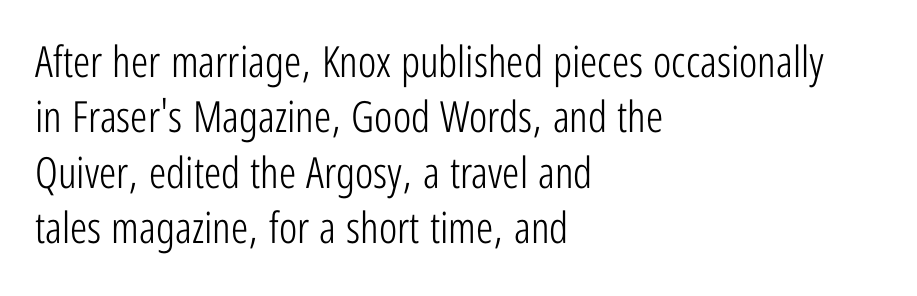
Q: Is the text bold? A: No.
Q: Is the text italic (slanted)? A: No, it is upright.
Q: Is the typeface a serif or a sans-serif typeface? A: Sans-serif.
Q: Is the text underlined? A: No.
Q: How is the paragraph aligned? A: Left-aligned.
Q: Is the spacing between letters normal or unusually wide? A: Normal.
Q: Is the spacing between lines tight, normal or loose? A: Normal.
Q: Width (condensed, normal, or wide)? A: Condensed.
Q: Stroke contrast? A: Low.
Q: x-height? A: Medium.
Q: Monospaced? A: No.
